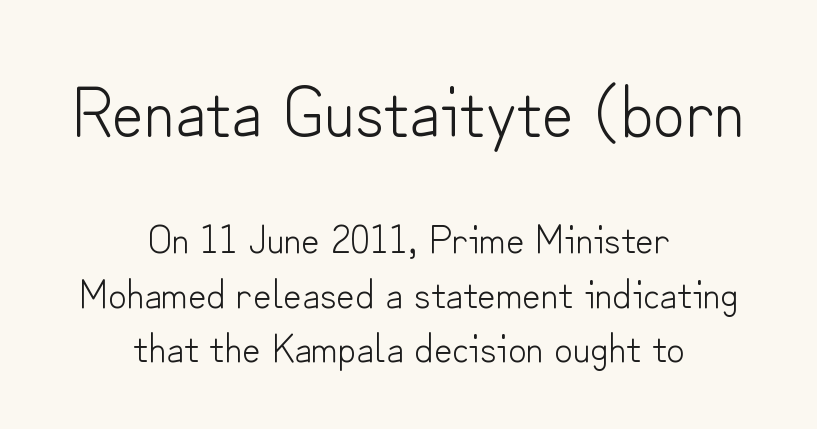
Q: Is the text bold? A: No.
Q: Is the text italic (slanted)? A: No, it is upright.
Q: Is the typeface a serif or a sans-serif typeface? A: Sans-serif.
Q: Is the text underlined? A: No.
Q: How is the paragraph aligned? A: Centered.
Q: Is the spacing between letters normal or unusually wide? A: Normal.
Q: Is the spacing between lines tight, normal or loose? A: Normal.
Q: Which block of text is set in a larger size, the first (top) or the second (bottom)? A: The first (top) one.
Q: Width (condensed, normal, or wide)? A: Normal.
Q: Stroke contrast? A: Low.
Q: x-height? A: Small.
Q: Monospaced? A: No.
